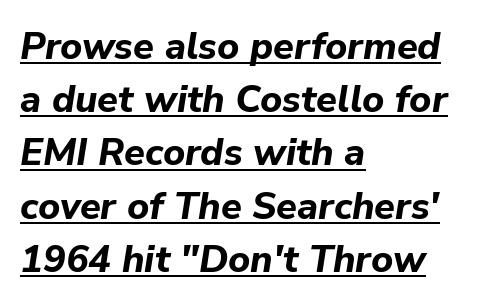
Q: Is the text bold? A: Yes.
Q: Is the text italic (slanted)? A: Yes, it leans right by about 9 degrees.
Q: Is the text underlined? A: Yes.
Q: How is the paragraph aligned? A: Left-aligned.
Q: Is the spacing between letters normal or unusually wide? A: Normal.
Q: Is the spacing between lines tight, normal or loose? A: Normal.
Q: Width (condensed, normal, or wide)? A: Normal.
Q: Stroke contrast? A: Low.
Q: x-height? A: Medium.
Q: Monospaced? A: No.
